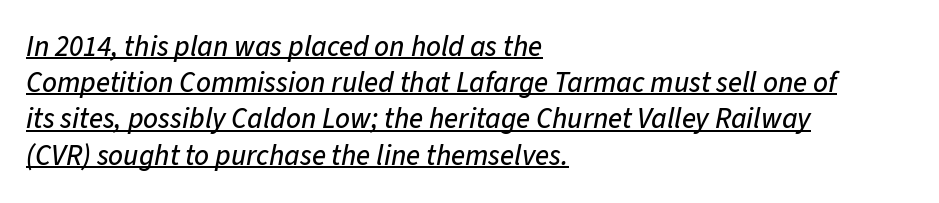
The image shows 29 px text type, italic (leaning right); set left-aligned, normal line spacing (1.25x), normal letter spacing, underlined; low stroke contrast and a medium x-height.
